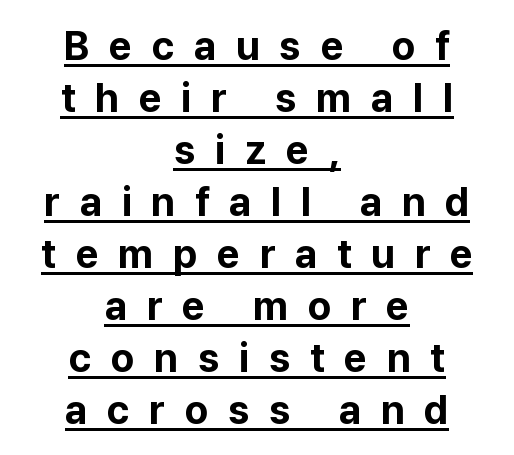
Q: Is the text bold? A: Yes.
Q: Is the text italic (slanted)? A: No, it is upright.
Q: Is the typeface a serif or a sans-serif typeface? A: Sans-serif.
Q: Is the text underlined? A: Yes.
Q: How is the paragraph aligned? A: Centered.
Q: Is the spacing between letters normal or unusually wide? A: Unusually wide.
Q: Is the spacing between lines tight, normal or loose? A: Normal.
Q: Width (condensed, normal, or wide)? A: Normal.
Q: Stroke contrast? A: Low.
Q: x-height? A: Medium.
Q: Monospaced? A: No.
